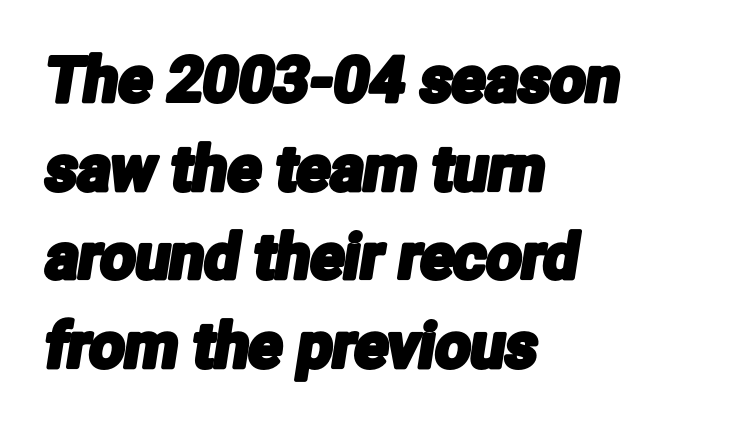
The image shows 62 px condensed sans-serif type; set left-aligned, normal line spacing (1.43x), normal letter spacing, not underlined; low stroke contrast and a medium x-height.
